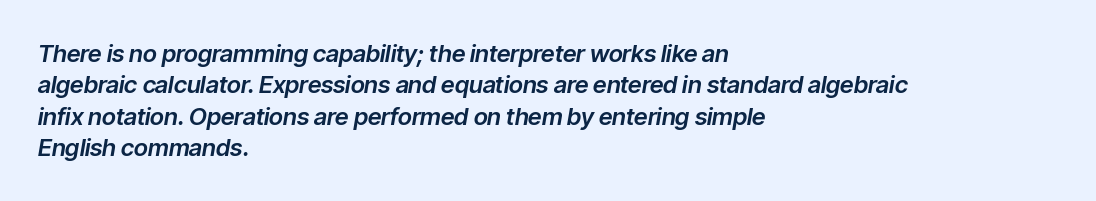
Spacing between characters is what you'd get straight out of the box. The passage is arranged the way most books set body copy — flush left. Quick note: italic. Evenly set lines give the paragraph a standard silhouette. Beneath every word, the page is bare.
